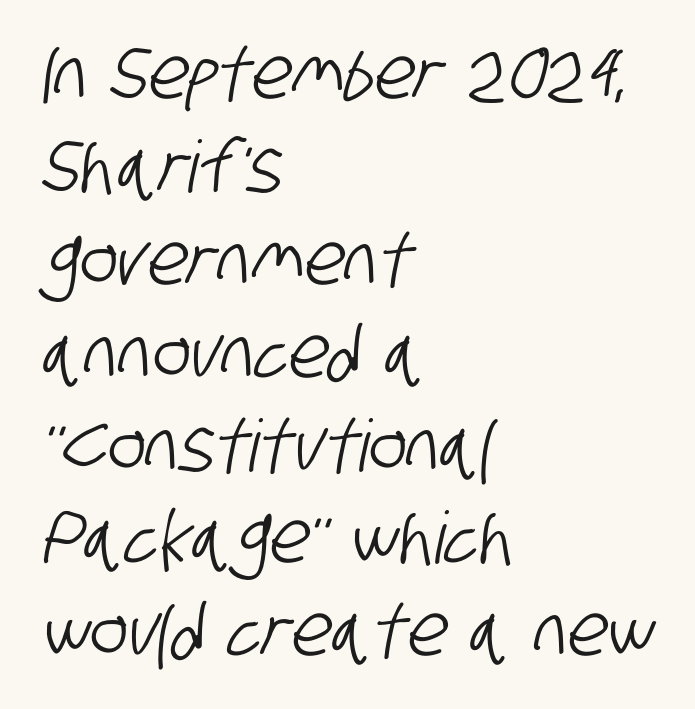
{"serif": "no", "width": "condensed", "stroke_contrast": "low", "x_height": "large", "monospaced": "no", "underline": "no", "align": "left", "line_spacing": "normal", "line_spacing_ratio": 1.29, "letter_spacing": "normal", "letter_spacing_em": 0.0, "glyph_px": 72}
